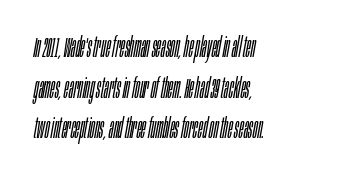
These lines are rendered in a variable-pitch font. The strokes carry an ordinary text weight at most. The gap between lines stays unmarked. Notice how descenders clear the ascenders below comfortably — that's standard leading. The text carries the slant typical of an italic or oblique font.
